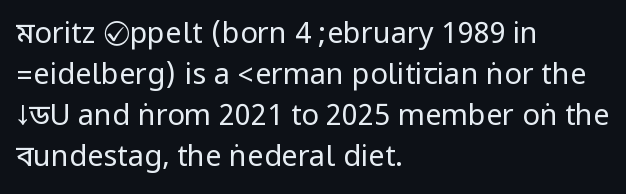
Q: Is the text bold? A: No.
Q: Is the text italic (slanted)? A: No, it is upright.
Q: Is the typeface a serif or a sans-serif typeface? A: Sans-serif.
Q: Is the text underlined? A: No.
Q: How is the paragraph aligned? A: Left-aligned.
Q: Is the spacing between letters normal or unusually wide? A: Normal.
Q: Is the spacing between lines tight, normal or loose? A: Normal.
Q: Width (condensed, normal, or wide)? A: Condensed.
Q: Stroke contrast? A: Low.
